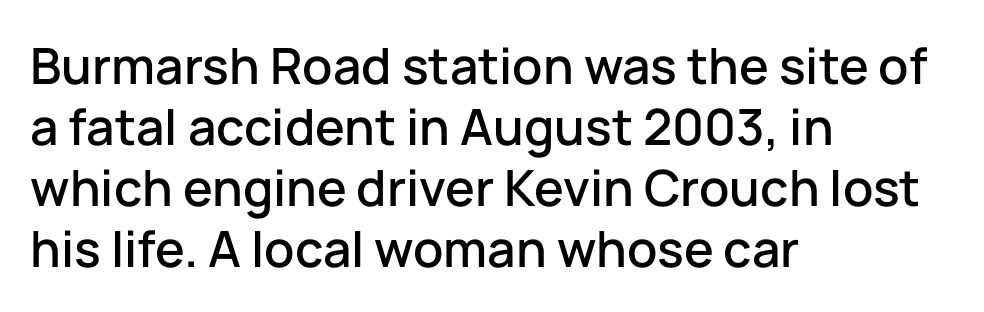
The image shows 50 px sans-serif type, upright; set left-aligned, line spacing 1.22x, normal letter spacing, not underlined; low stroke contrast and a medium x-height.
